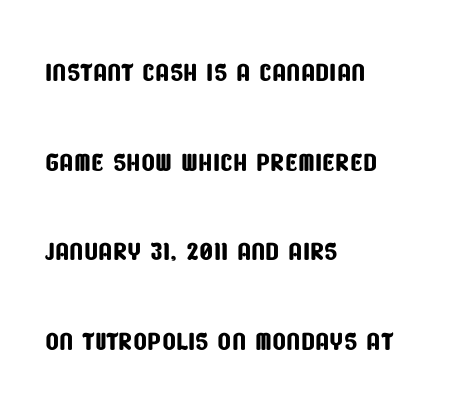
{"serif": "no", "width": "condensed", "stroke_contrast": "low", "x_height": "large", "monospaced": "no", "underline": "no", "align": "left", "line_spacing": "loose", "line_spacing_ratio": 2.49, "letter_spacing": "normal", "letter_spacing_em": 0.0, "glyph_px": 36}
